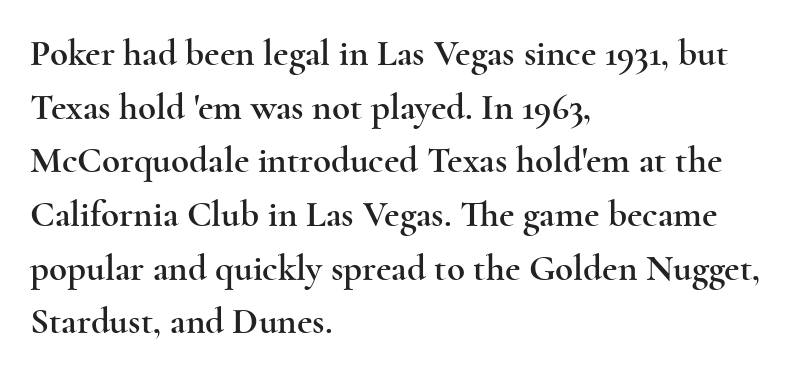
{"serif": "yes", "italic": "no", "width": "wide", "x_height": "small", "monospaced": "no", "underline": "no", "align": "left", "line_spacing": "normal", "line_spacing_ratio": 1.45, "letter_spacing": "normal", "letter_spacing_em": 0.0, "glyph_px": 37}
